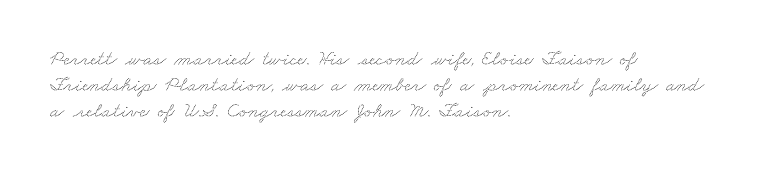
Q: Is the text underlined? A: No.
Q: How is the paragraph aligned? A: Left-aligned.
Q: Is the spacing between letters normal or unusually wide? A: Normal.
